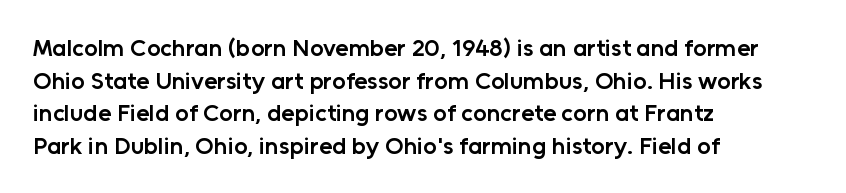
{"italic": "no", "bold": "semi", "underline": "no", "align": "left", "line_spacing": "normal", "line_spacing_ratio": 1.36, "letter_spacing": "normal", "letter_spacing_em": 0.0, "glyph_px": 24}
